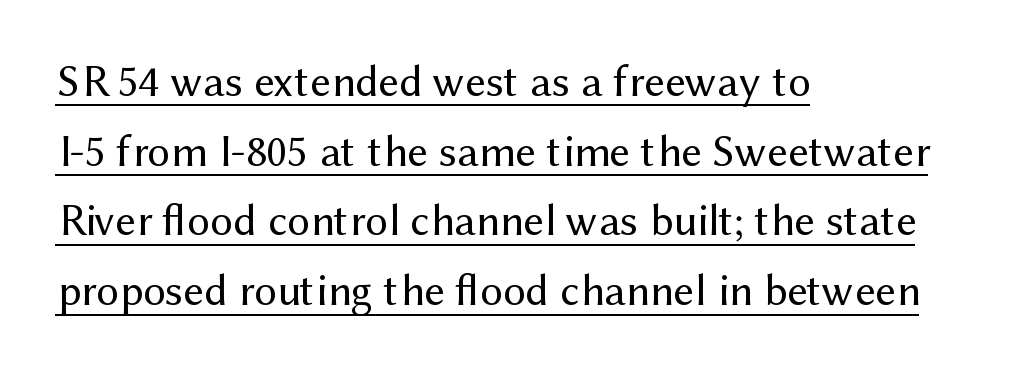
The image shows 45 px regular-weight sans-serif type, upright; set left-aligned, normal line spacing (1.55x), normal letter spacing, underlined; medium stroke contrast and a medium x-height.
